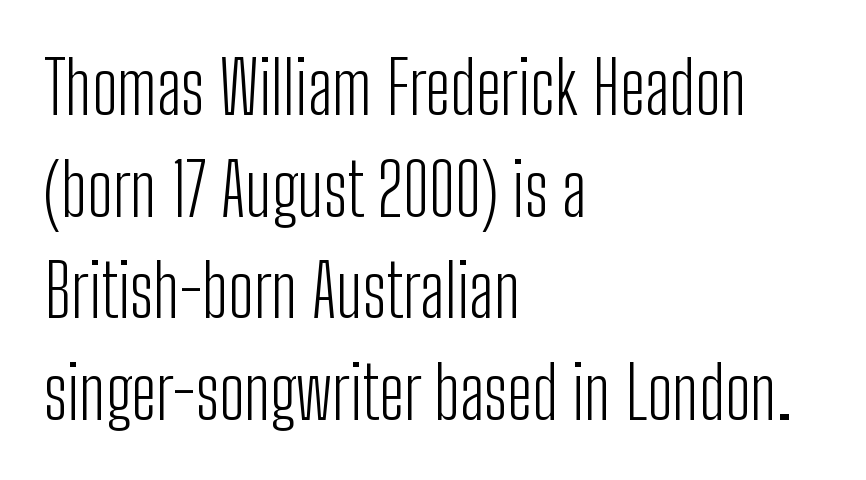
{"serif": "no", "italic": "no", "bold": "no", "weight": "light", "width": "condensed", "stroke_contrast": "low", "x_height": "medium", "monospaced": "no", "underline": "no", "align": "left", "line_spacing": "normal", "line_spacing_ratio": 1.41, "letter_spacing": "normal", "letter_spacing_em": 0.0, "glyph_px": 72}
